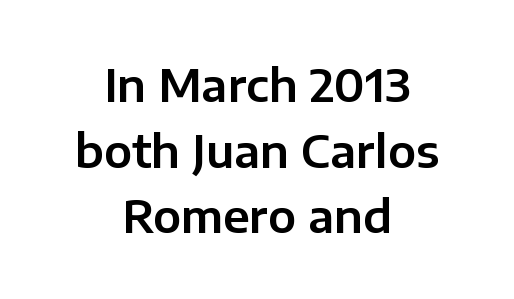
The lettering stays uniformly vertical, giving the passage a roman look. Characters follow at the spacing the type designer built in. Check where the strokes stop: nothing finishes them off — pure sans. This block has exactly the height ordinary leading produces. Alignment: centered. Proportional: the letters do not fall into vertical columns.
